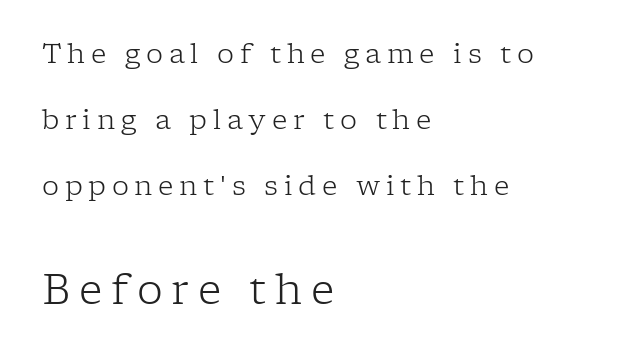
The image shows 41 px light serif type, upright; set left-aligned, loose line spacing (2.44x), unusually wide letter spacing (+0.21 em), not underlined; the second (bottom) block is 1.52x larger; low stroke contrast and a medium x-height.
